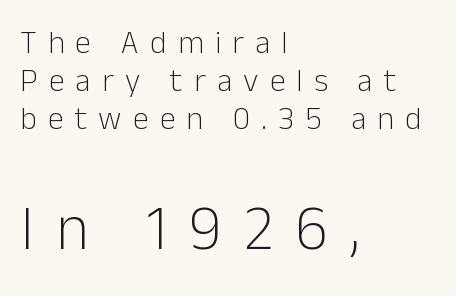
The image shows 63 px light sans-serif type, upright; set left-aligned, line spacing 1.18x, unusually wide letter spacing (+0.35 em), not underlined; the second (bottom) block is 1.97x larger; low stroke contrast and a medium x-height.
